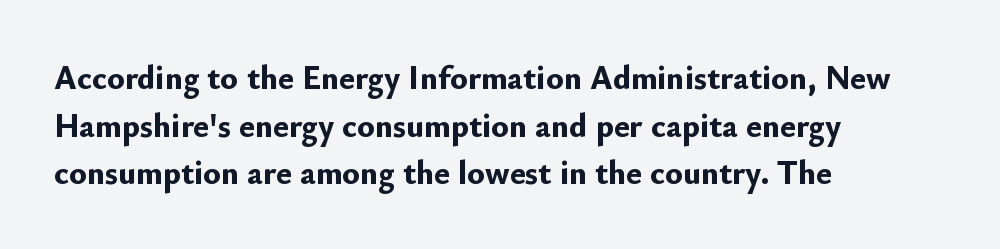
Q: Is the text bold? A: Yes.
Q: Is the text italic (slanted)? A: No, it is upright.
Q: Is the typeface a serif or a sans-serif typeface? A: Sans-serif.
Q: Is the text underlined? A: No.
Q: How is the paragraph aligned? A: Left-aligned.
Q: Is the spacing between letters normal or unusually wide? A: Normal.
Q: Is the spacing between lines tight, normal or loose? A: Normal.
Q: Width (condensed, normal, or wide)? A: Normal.
Q: Stroke contrast? A: Low.
Q: x-height? A: Small.
Q: Monospaced? A: No.
